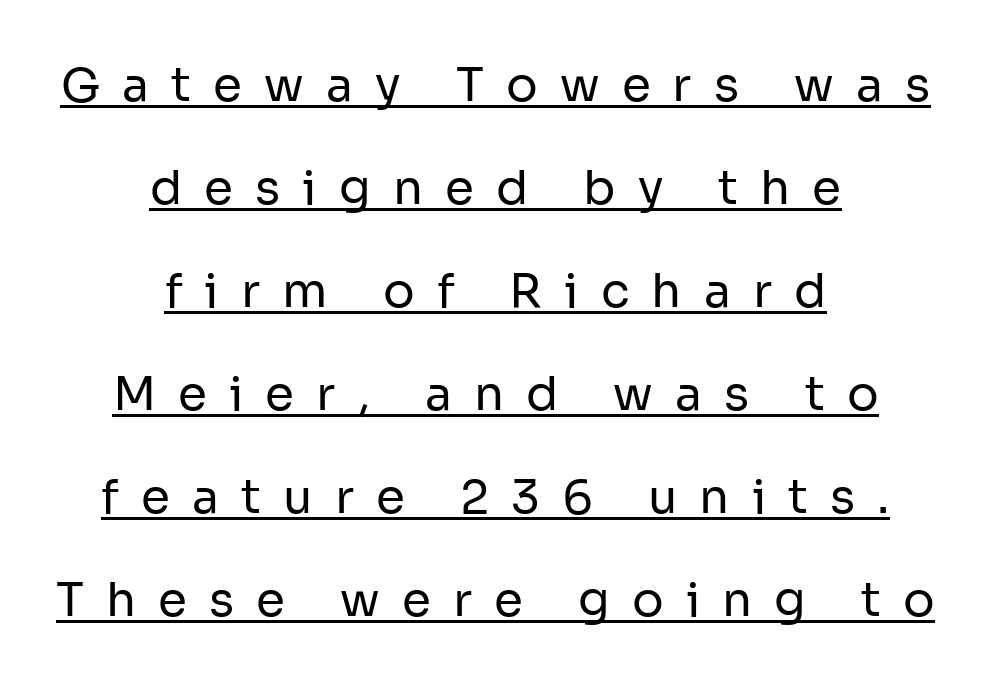
The image shows 47 px regular-weight sans-serif type, upright; set centered, loose line spacing (2.19x), unusually wide letter spacing (+0.47 em), underlined; low stroke contrast and a medium x-height.
